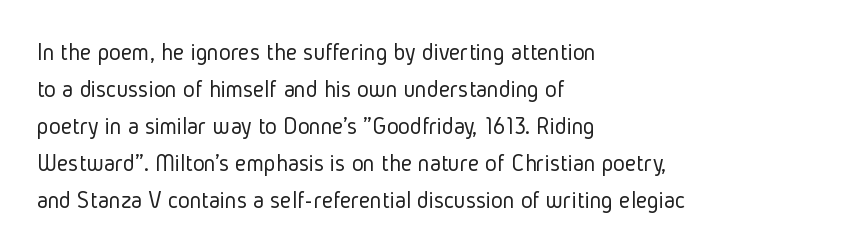
Q: Is the text bold? A: No.
Q: Is the text italic (slanted)? A: No, it is upright.
Q: Is the text underlined? A: No.
Q: How is the paragraph aligned? A: Left-aligned.
Q: Is the spacing between letters normal or unusually wide? A: Normal.
Q: Is the spacing between lines tight, normal or loose? A: Normal.
